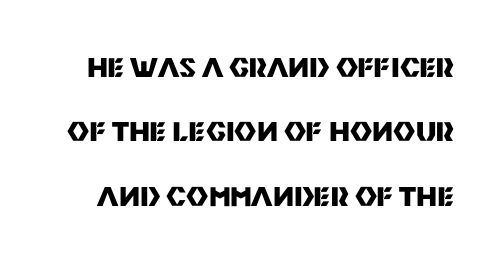
{"italic": "no", "bold": "yes", "underline": "no", "line_spacing": "loose", "line_spacing_ratio": 2.38, "letter_spacing": "normal", "letter_spacing_em": 0.0, "glyph_px": 27}
